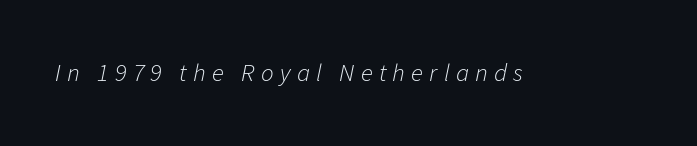
{"italic": "yes", "lean": "right", "slant_degrees": 11, "bold": "no", "underline": "no", "letter_spacing": "wide", "letter_spacing_em": 0.25, "glyph_px": 25}
